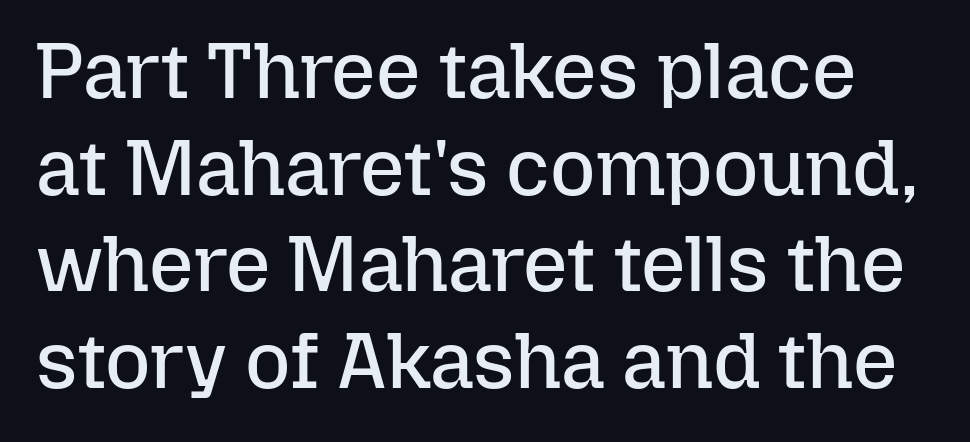
When letters stand straight like this, we call the style roman or upright. Descenders hang freely into open space. Default kerning and tracking; the words read as compact shapes. Is this a fixed-width face? No — the glyphs have proportional, varying widths. The strokes are not fattened; the text isn't bold.
